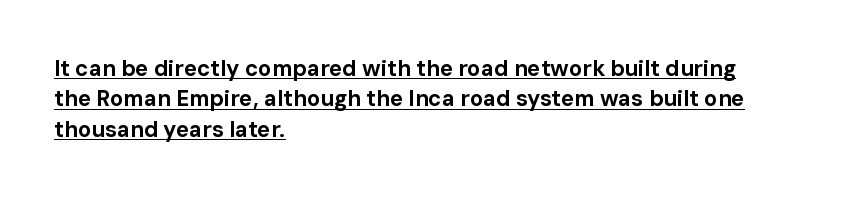
The image shows 22 px bold type, upright; set left-aligned, normal line spacing (1.38x), normal letter spacing, underlined.
